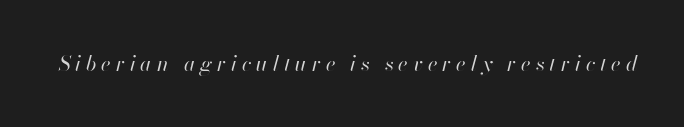
Q: Is the text bold? A: No.
Q: Is the text italic (slanted)? A: Yes, it leans right by about 13 degrees.
Q: Is the text underlined? A: No.
Q: Is the spacing between letters normal or unusually wide? A: Unusually wide.
